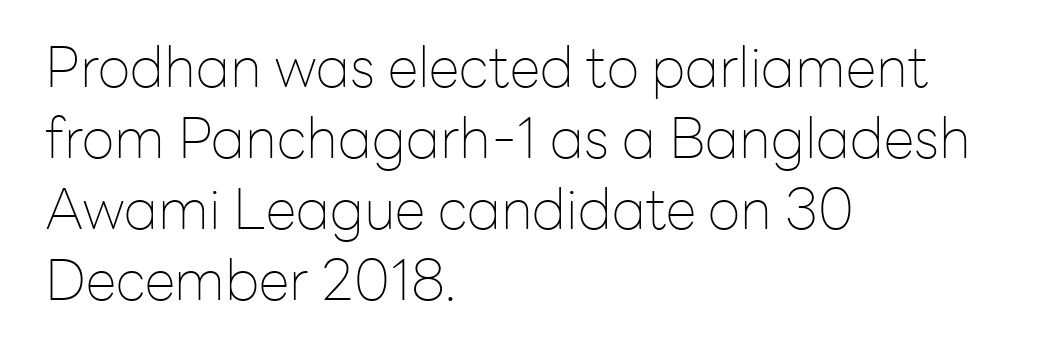
Q: Is the text bold? A: No.
Q: Is the text italic (slanted)? A: No, it is upright.
Q: Is the typeface a serif or a sans-serif typeface? A: Sans-serif.
Q: Is the text underlined? A: No.
Q: How is the paragraph aligned? A: Left-aligned.
Q: Is the spacing between letters normal or unusually wide? A: Normal.
Q: Is the spacing between lines tight, normal or loose? A: Normal.
Q: Width (condensed, normal, or wide)? A: Normal.
Q: Stroke contrast? A: Low.
Q: x-height? A: Medium.
Q: Monospaced? A: No.
